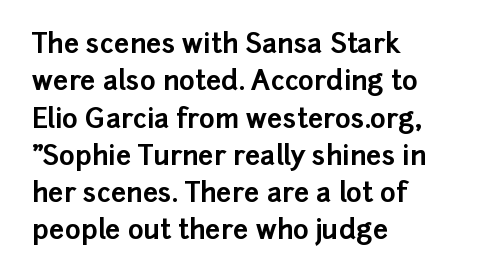
Q: Is the text bold? A: Yes.
Q: Is the text italic (slanted)? A: No, it is upright.
Q: Is the text underlined? A: No.
Q: How is the paragraph aligned? A: Left-aligned.
Q: Is the spacing between letters normal or unusually wide? A: Normal.
Q: Is the spacing between lines tight, normal or loose? A: Normal.
